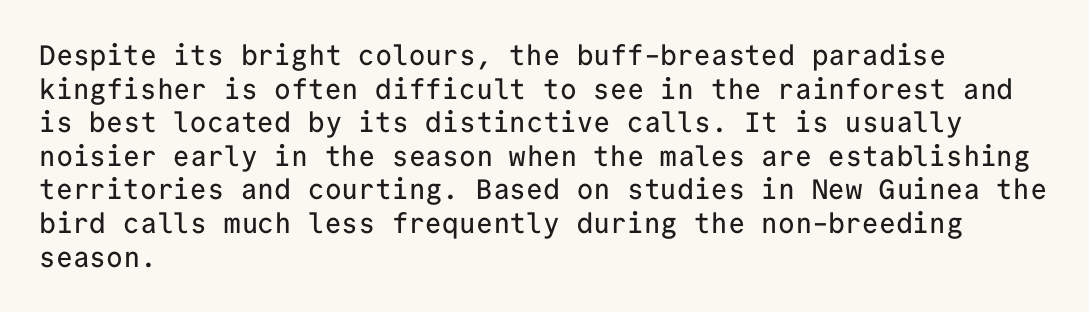
Q: Is the text italic (slanted)? A: No, it is upright.
Q: Is the typeface a serif or a sans-serif typeface? A: Sans-serif.
Q: Is the text underlined? A: No.
Q: How is the paragraph aligned? A: Left-aligned.
Q: Is the spacing between letters normal or unusually wide? A: Normal.
Q: Width (condensed, normal, or wide)? A: Normal.
Q: Stroke contrast? A: Low.
Q: x-height? A: Medium.
Q: Monospaced? A: Yes.
